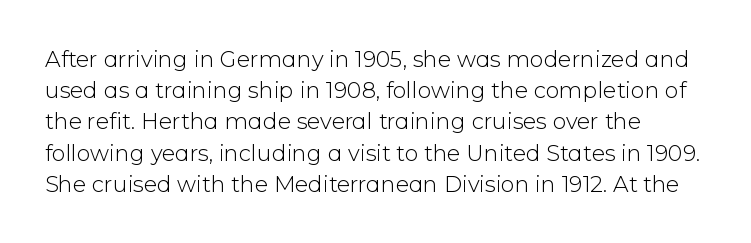
{"italic": "no", "bold": "no", "underline": "no", "line_spacing": "normal", "line_spacing_ratio": 1.42, "letter_spacing": "normal", "letter_spacing_em": 0.0, "glyph_px": 22}
